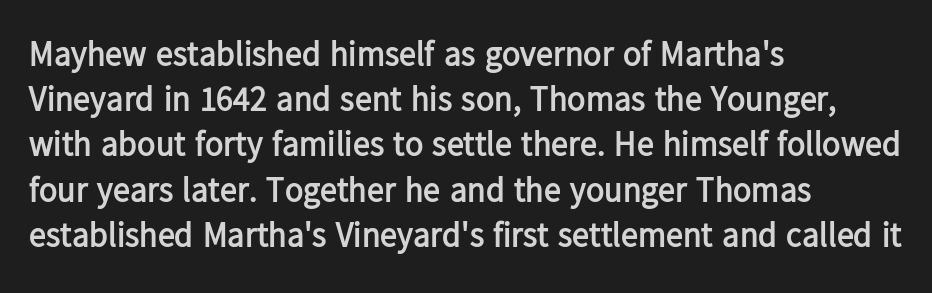
Q: Is the text bold? A: Yes.
Q: Is the text italic (slanted)? A: No, it is upright.
Q: Is the typeface a serif or a sans-serif typeface? A: Sans-serif.
Q: Is the text underlined? A: No.
Q: How is the paragraph aligned? A: Left-aligned.
Q: Is the spacing between letters normal or unusually wide? A: Normal.
Q: Is the spacing between lines tight, normal or loose? A: Normal.
Q: Width (condensed, normal, or wide)? A: Normal.
Q: Stroke contrast? A: Low.
Q: x-height? A: Medium.
Q: Monospaced? A: No.
